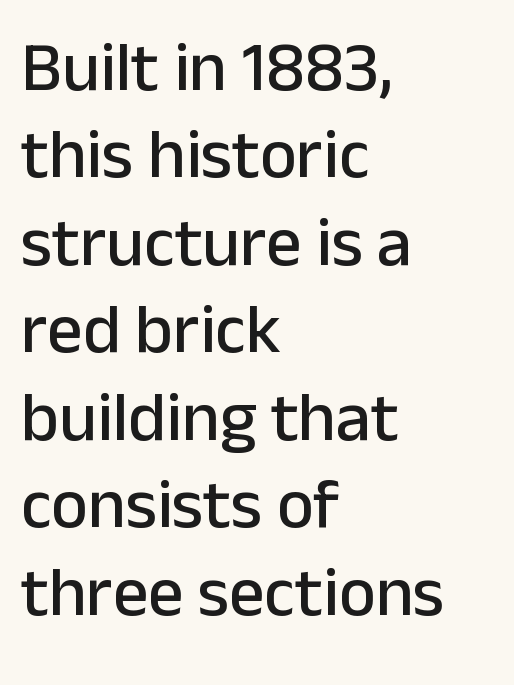
{"serif": "no", "italic": "no", "width": "normal", "stroke_contrast": "low", "x_height": "medium", "monospaced": "no", "underline": "no", "align": "left", "line_spacing": "normal", "line_spacing_ratio": 1.25, "letter_spacing": "normal", "letter_spacing_em": 0.0, "glyph_px": 70}
